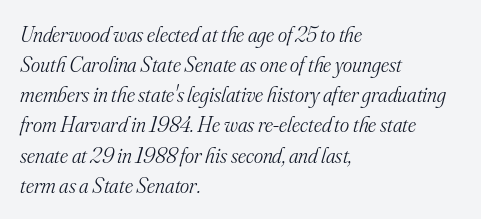
The image shows 22 px text type, italic (leaning right); set left-aligned, normal line spacing (1.37x), normal letter spacing, not underlined.
